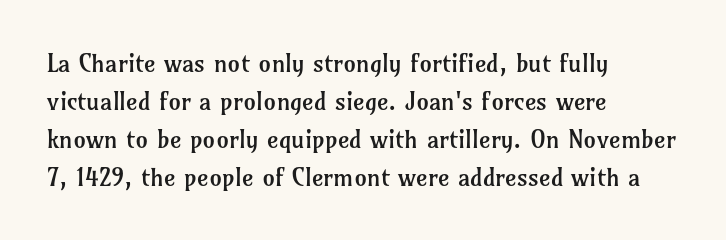
The font's upright variant was chosen for this text. The specimen omits any rule beneath the text block's lines. All the whitespace from short lines collects on the right. Tracking here is standard; glyphs follow each other at the usual distance.
